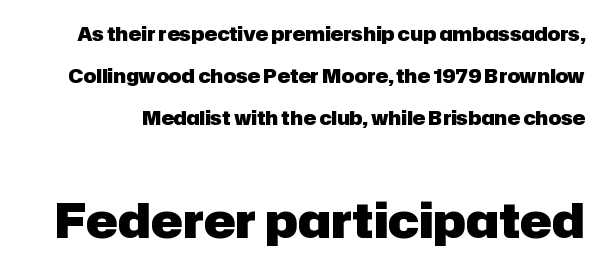
Each word holds together tightly as a unit, with standard inter-letter gaps. Check where the strokes stop: nothing finishes them off — pure sans. Every character sits straight up, as roman type does. Vertical spacing — loose. The space directly below the letters is spotless.
